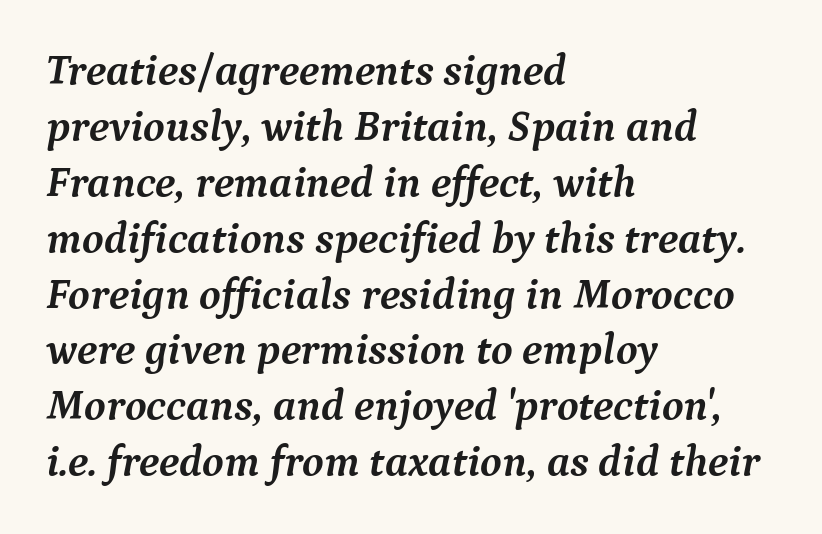
{"serif": "yes", "italic": "yes", "lean": "right", "slant_degrees": 9, "bold": "yes", "weight": "semibold", "width": "normal", "stroke_contrast": "medium", "x_height": "medium", "monospaced": "no", "underline": "no", "align": "left", "line_spacing": "normal", "line_spacing_ratio": 1.27, "letter_spacing": "normal", "letter_spacing_em": 0.0, "glyph_px": 44}
